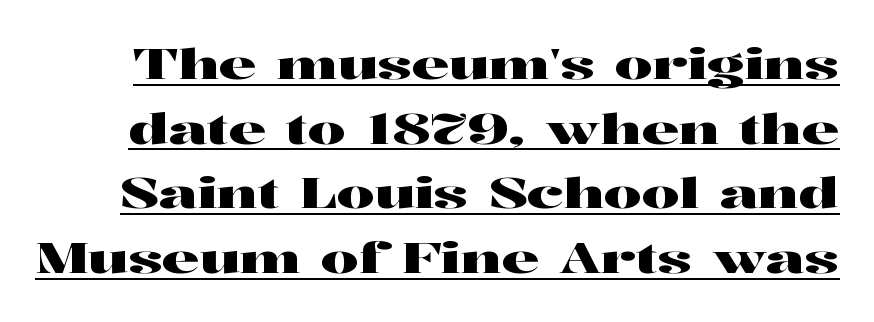
The image shows 42 px wide serif type, upright; set normal line spacing (1.54x), normal letter spacing, underlined; high stroke contrast and a medium x-height.
